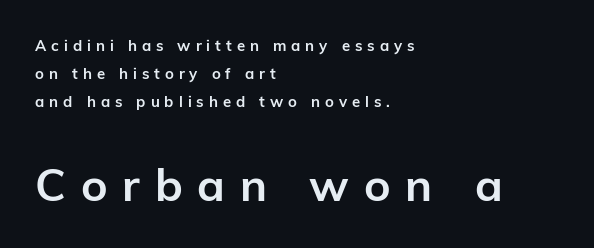
The image shows 45 px semibold sans-serif type, upright; set left-aligned, line spacing 1.86x, unusually wide letter spacing (+0.33 em), not underlined; the second (bottom) block is 3.0x larger; low stroke contrast and a medium x-height.
